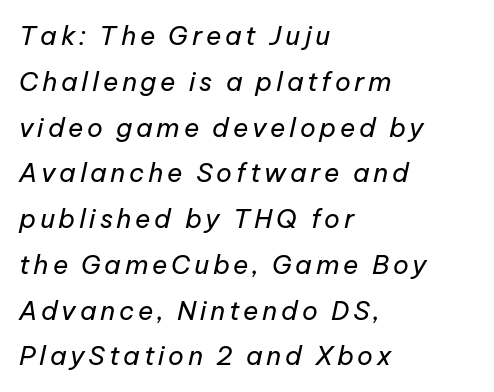
{"italic": "yes", "lean": "right", "slant_degrees": 12, "bold": "no", "underline": "no", "align": "left", "line_spacing_ratio": 1.76, "glyph_px": 26}
